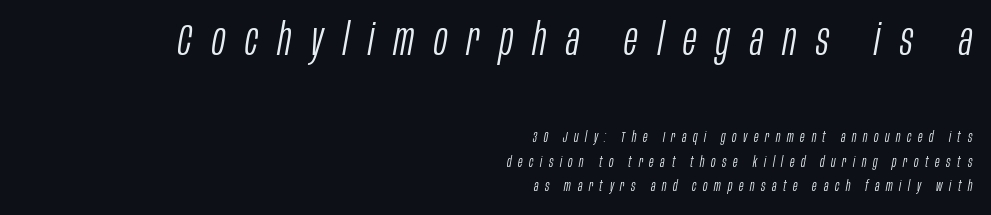
The initial chunk of copy outweighs the following chunk in type size. Line spacing here is normal. No heavy texture on the line: the type isn't bold. The passage shown is typed in a proportional face where columns would drift. Between one letter and the next there's a generous, obvious gap.
